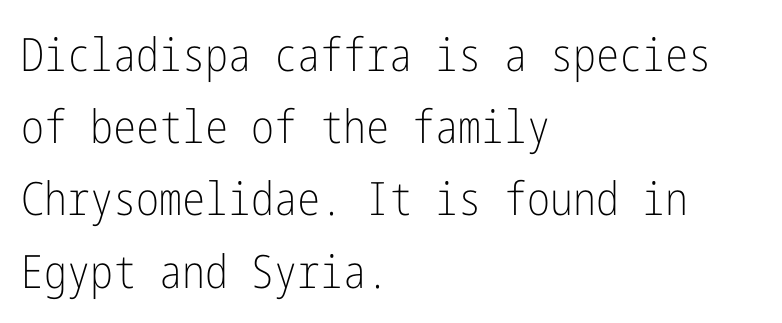
The image shows 46 px light, condensed sans-serif type, upright; set left-aligned, normal line spacing (1.57x), normal letter spacing, not underlined; low stroke contrast and a medium x-height.
